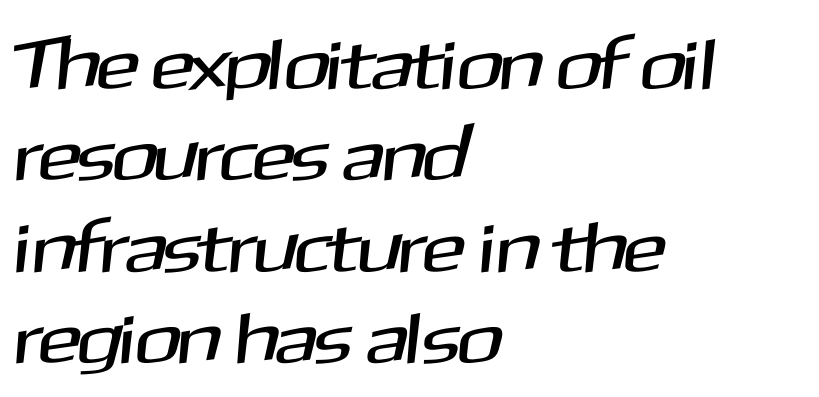
The space beneath each line is pristine and unruled. Successive baselines arrive at the customary interval. Think of a printed novel: that variable character pitch is what you see here. What kind of face is this? One without serifs — a sans.
